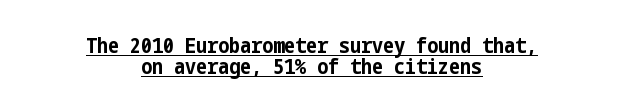
{"italic": "no", "bold": "yes", "underline": "yes", "align": "center", "line_spacing": "tight", "line_spacing_ratio": 0.97, "letter_spacing": "normal", "letter_spacing_em": 0.0, "glyph_px": 22}
